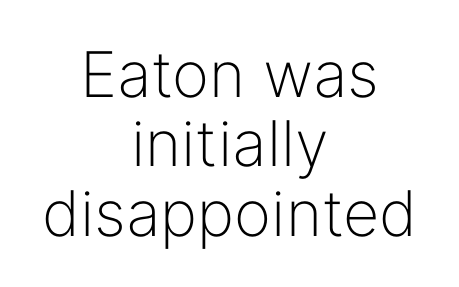
Q: Is the text bold? A: No.
Q: Is the text italic (slanted)? A: No, it is upright.
Q: Is the typeface a serif or a sans-serif typeface? A: Sans-serif.
Q: Is the text underlined? A: No.
Q: How is the paragraph aligned? A: Centered.
Q: Is the spacing between letters normal or unusually wide? A: Normal.
Q: Is the spacing between lines tight, normal or loose? A: Tight.
Q: Width (condensed, normal, or wide)? A: Normal.
Q: Stroke contrast? A: Low.
Q: x-height? A: Medium.
Q: Monospaced? A: No.
